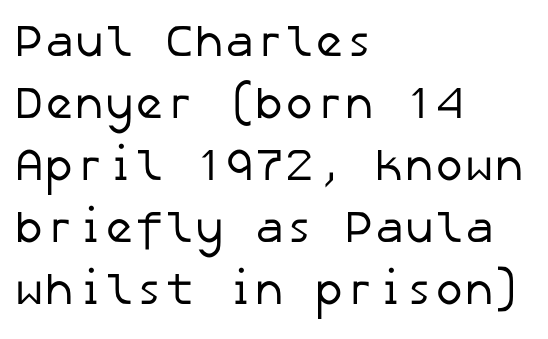
The image shows 45 px regular-weight sans-serif type; set left-aligned, normal line spacing (1.38x), normal letter spacing, not underlined; low stroke contrast and a medium x-height.
